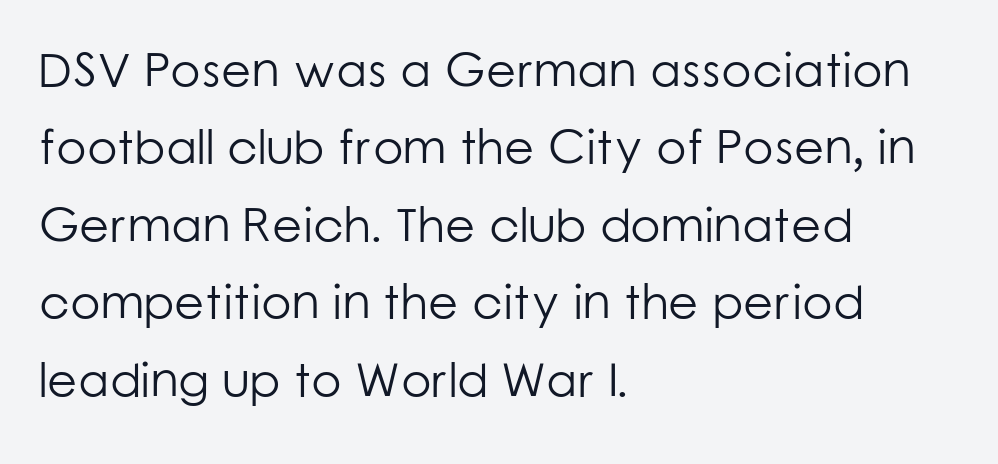
Q: Is the text bold? A: No.
Q: Is the text italic (slanted)? A: No, it is upright.
Q: Is the typeface a serif or a sans-serif typeface? A: Sans-serif.
Q: Is the text underlined? A: No.
Q: How is the paragraph aligned? A: Left-aligned.
Q: Is the spacing between letters normal or unusually wide? A: Normal.
Q: Is the spacing between lines tight, normal or loose? A: Normal.
Q: Width (condensed, normal, or wide)? A: Normal.
Q: Stroke contrast? A: Low.
Q: x-height? A: Medium.
Q: Monospaced? A: No.
